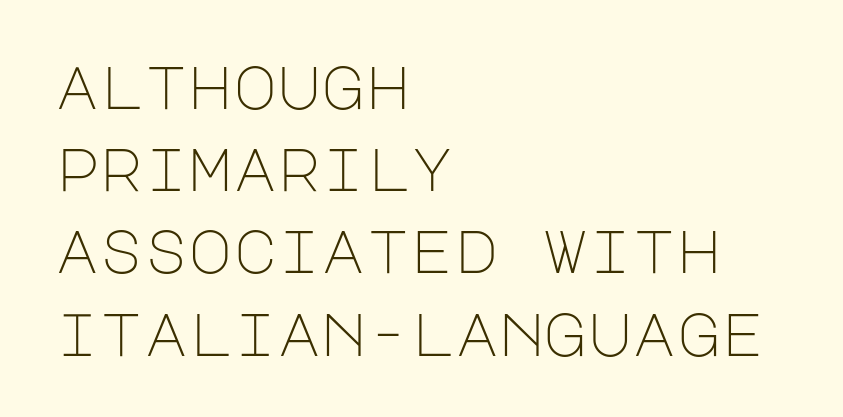
{"serif": "no", "italic": "no", "bold": "no", "weight": "light", "width": "normal", "stroke_contrast": "low", "x_height": "large", "underline": "no", "align": "left", "line_spacing": "normal", "line_spacing_ratio": 1.37, "letter_spacing": "normal", "letter_spacing_em": 0.0, "glyph_px": 60}
